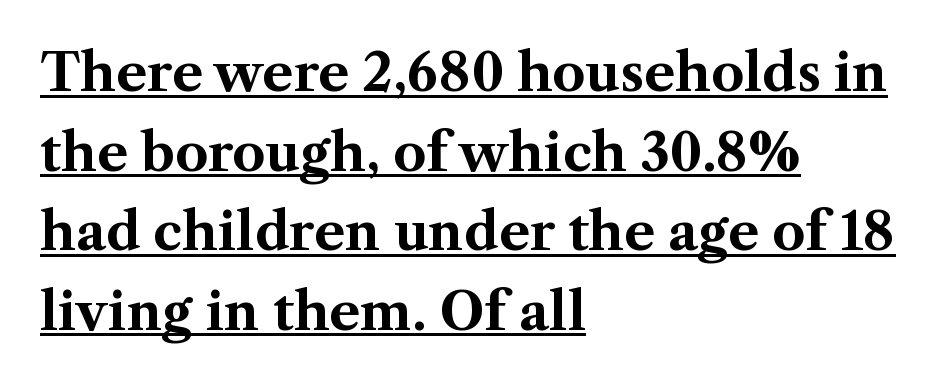
{"serif": "yes", "italic": "no", "bold": "yes", "weight": "bold", "width": "normal", "stroke_contrast": "medium", "x_height": "medium", "monospaced": "no", "underline": "yes", "align": "left", "line_spacing": "normal", "line_spacing_ratio": 1.53, "letter_spacing": "normal", "letter_spacing_em": 0.0, "glyph_px": 52}
